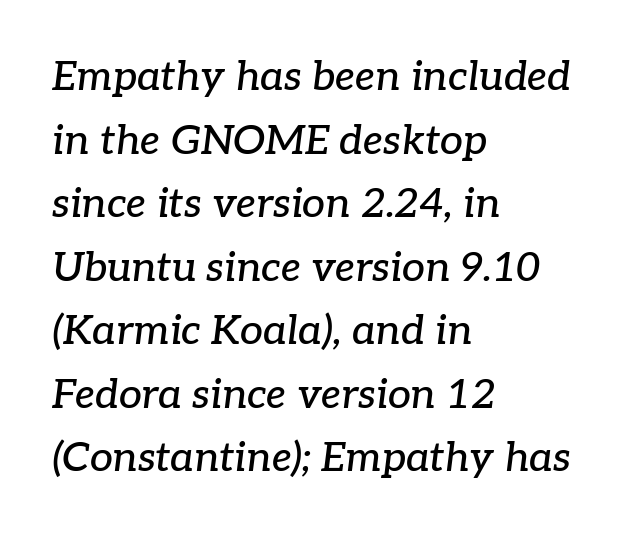
Where is the straight margin? On the left. In terms of letterform style, serifs are clearly present. Observe the lean: these are italic letterforms. This rendering leaves character spacing at its baseline value.
